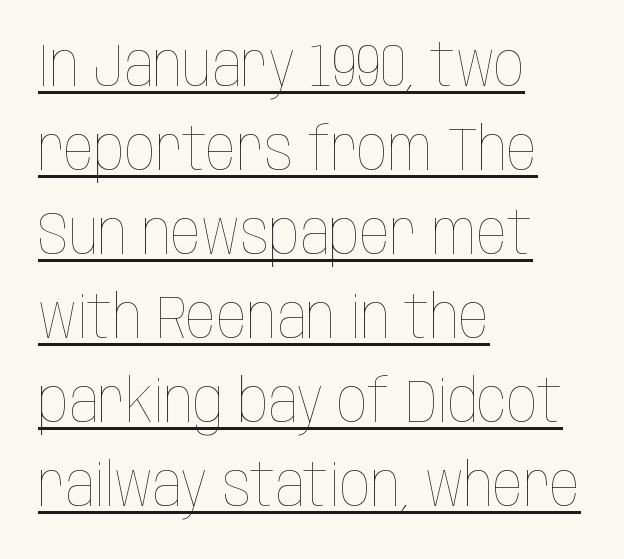
The image shows 60 px thin, condensed type, upright; set left-aligned, normal line spacing (1.4x), normal letter spacing, underlined; low stroke contrast and a large x-height.
